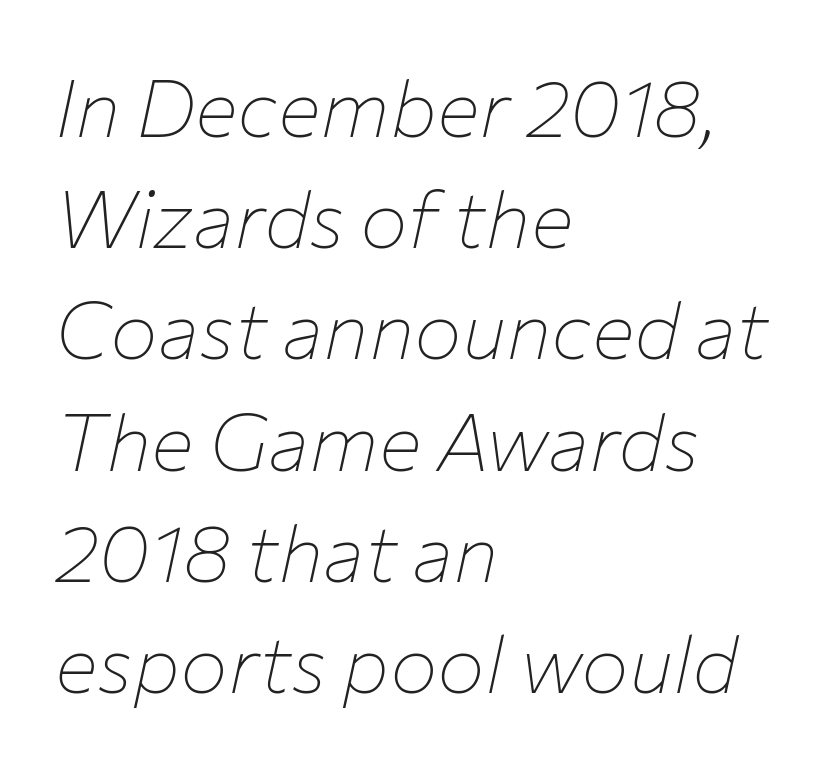
{"italic": "yes", "lean": "right", "slant_degrees": 12, "bold": "no", "weight": "thin", "width": "normal", "stroke_contrast": "low", "x_height": "medium", "monospaced": "no", "underline": "no", "align": "left", "line_spacing": "normal", "line_spacing_ratio": 1.39, "letter_spacing": "normal", "letter_spacing_em": 0.0, "glyph_px": 80}
